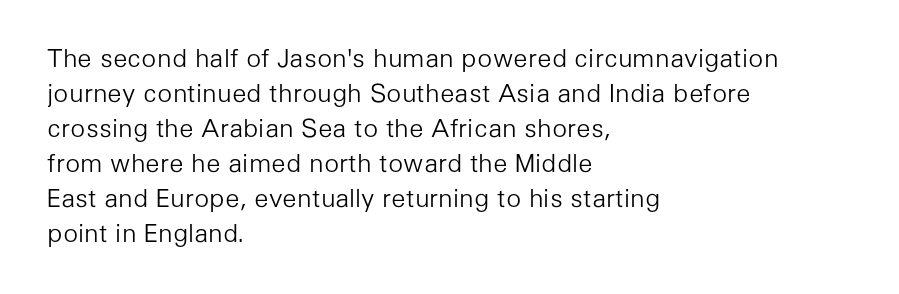
{"italic": "no", "bold": "no", "underline": "no", "align": "left", "line_spacing": "normal", "line_spacing_ratio": 1.4, "letter_spacing": "normal", "letter_spacing_em": 0.0, "glyph_px": 25}
